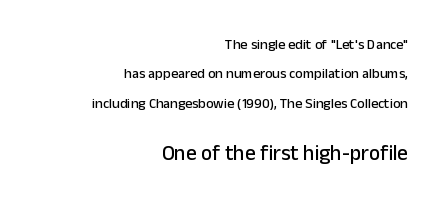
The image shows 21 px text type, upright; set right-aligned, loose line spacing (2.1x), normal letter spacing, not underlined; the second (bottom) block is 1.5x larger.
